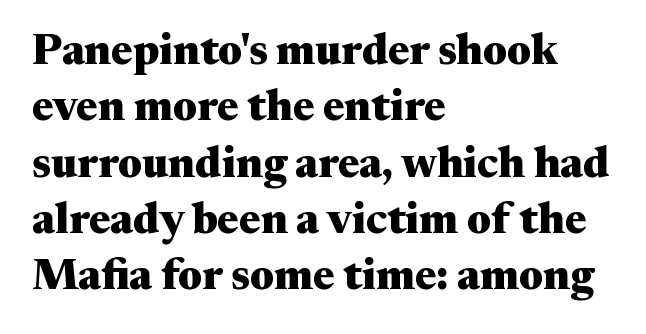
Descenders hang freely into open space. Here the designer chose a conventional face with non-uniform glyph widths. Between one letter and the next there's only the usual sliver of space. The setting favours the left margin, as ordinary paragraphs usually do. Vertically, the passage feels balanced, rows spaced as you'd expect.
